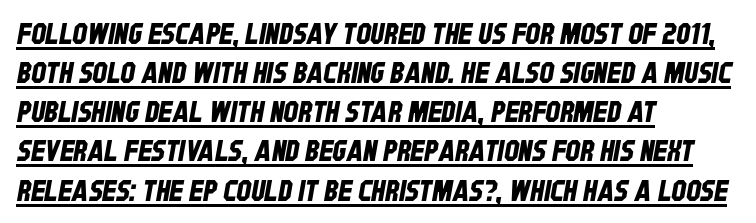
{"serif": "no", "width": "condensed", "stroke_contrast": "low", "x_height": "large", "monospaced": "no", "underline": "yes", "align": "left", "line_spacing": "normal", "line_spacing_ratio": 1.35, "letter_spacing": "normal", "letter_spacing_em": 0.0, "glyph_px": 29}
